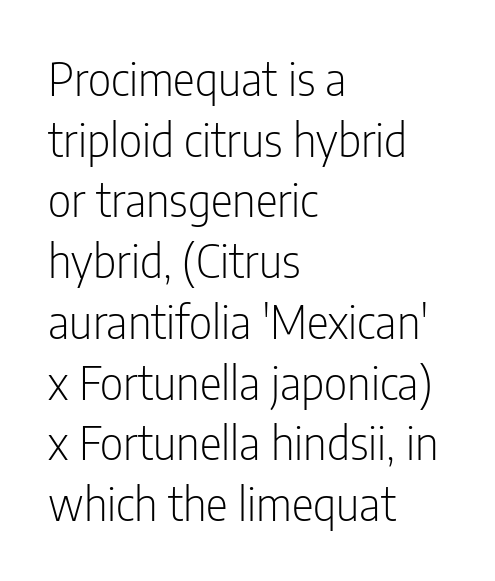
Q: Is the text bold? A: No.
Q: Is the text italic (slanted)? A: No, it is upright.
Q: Is the typeface a serif or a sans-serif typeface? A: Sans-serif.
Q: Is the text underlined? A: No.
Q: How is the paragraph aligned? A: Left-aligned.
Q: Is the spacing between letters normal or unusually wide? A: Normal.
Q: Is the spacing between lines tight, normal or loose? A: Normal.
Q: Width (condensed, normal, or wide)? A: Condensed.
Q: Stroke contrast? A: Low.
Q: x-height? A: Medium.
Q: Monospaced? A: No.
